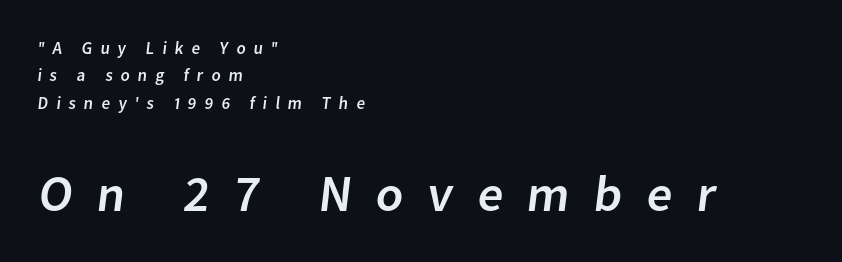
Here the glyphs are tracked loosely, breaking word shapes into spaced letters. Here the second block reads like a headline and the first like body copy. Rows of type keep a routine distance in the vertical direction. One-word summary of the alignment: left. Nobody drew a line under any word here.
